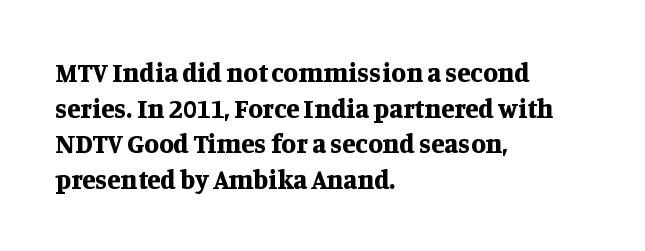
A typesetter would call this leading conventional body-copy spacing. Standard letterfit; no display-style spreading of the glyphs. The axis of the letterforms is exactly vertical. Typeset ragged right — the left edge is the straight one. Clear beneath every line of the passage. Each glyph is drawn with heavy, bold strokes.
